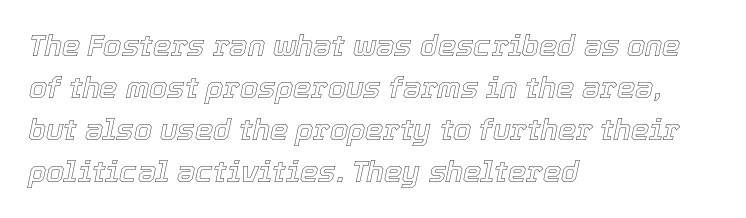
Interline gaps are of average width in this sample. Words float on clear page, feet unadorned. The font's italic variant was chosen for this text. The rendering uses natural spacing where letterforms have individual widths. This rendering uses left alignment, leaving the right contour irregular. Nobody touched the tracking dial on this one.
